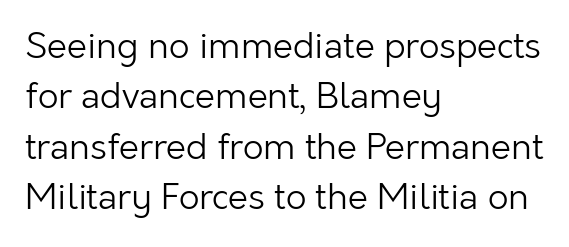
The image shows 36 px light sans-serif type, upright; set left-aligned, normal line spacing (1.4x), normal letter spacing, not underlined; low stroke contrast and a medium x-height.
